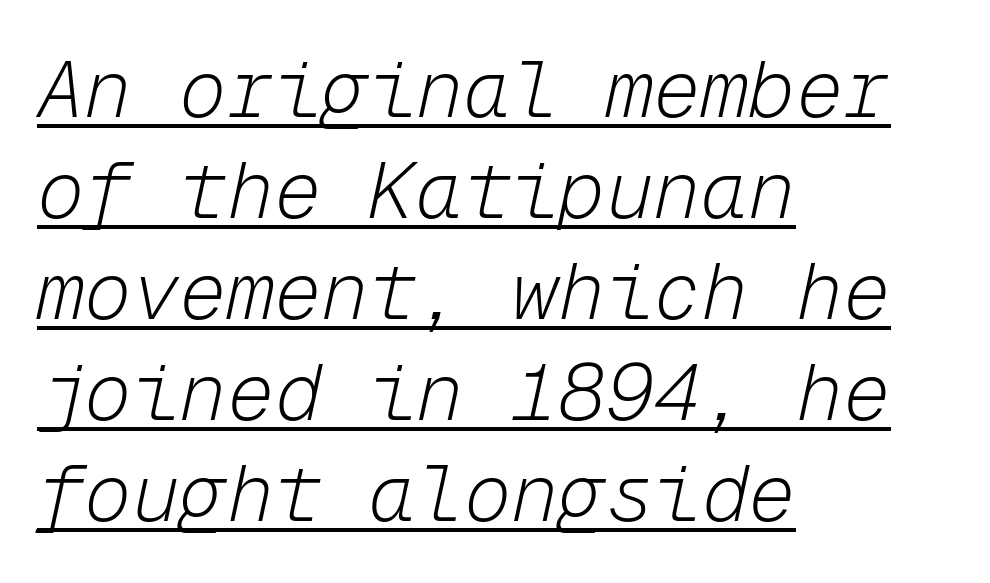
The ragged edge is on the right, which tells us the setting is flush left. This sample has the even, mechanical cadence of fixed-width lettering. These glyphs show unthickened strokes, regular width or finer. Observe the ordinary spacing: letters are neighbours, not strangers.
